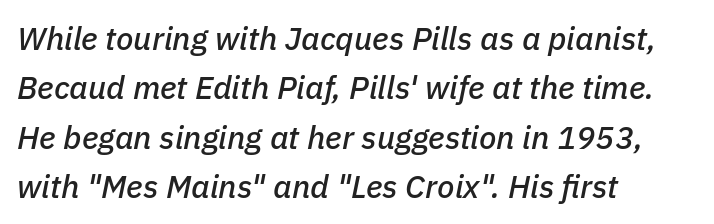
{"italic": "yes", "lean": "right", "slant_degrees": 11, "width": "normal", "stroke_contrast": "low", "x_height": "medium", "monospaced": "no", "underline": "no", "align": "left", "line_spacing": "normal", "line_spacing_ratio": 1.54, "letter_spacing": "normal", "letter_spacing_em": 0.0, "glyph_px": 32}
